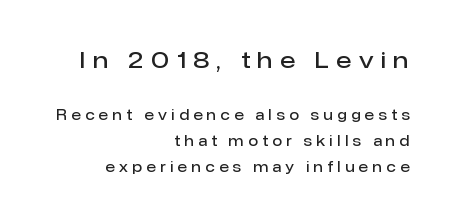
The image shows 23 px text type, upright; set right-aligned, line spacing 1.86x, unusually wide letter spacing (+0.32 em), not underlined; the first (top) block is 1.64x larger.
